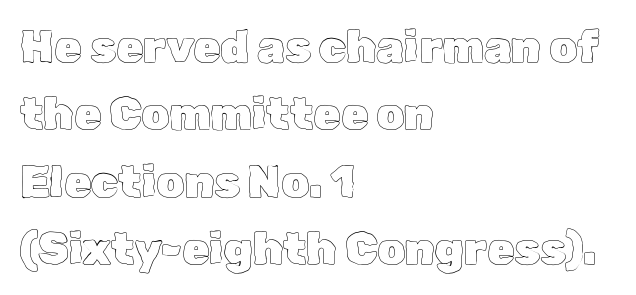
{"italic": "no", "width": "normal", "x_height": "medium", "monospaced": "no", "underline": "no", "align": "left", "line_spacing": "normal", "line_spacing_ratio": 1.53, "letter_spacing": "normal", "letter_spacing_em": 0.0, "glyph_px": 44}
